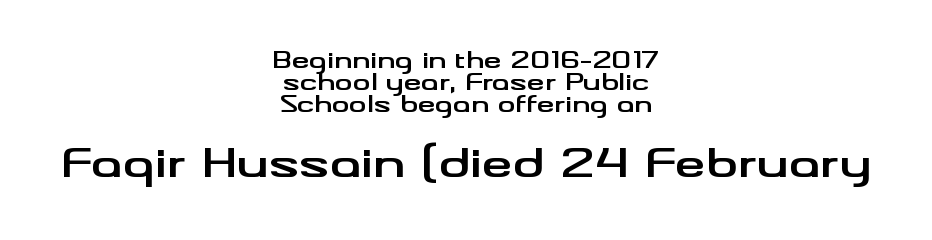
Do the letters lean? They stand straight. Quick note: underline off. Look at the glyph heights: the lower group is clearly the bigger setting. The typesetter chose a symmetrical, centered arrangement here. Tracking value appears to be zero — textbook default spacing.
